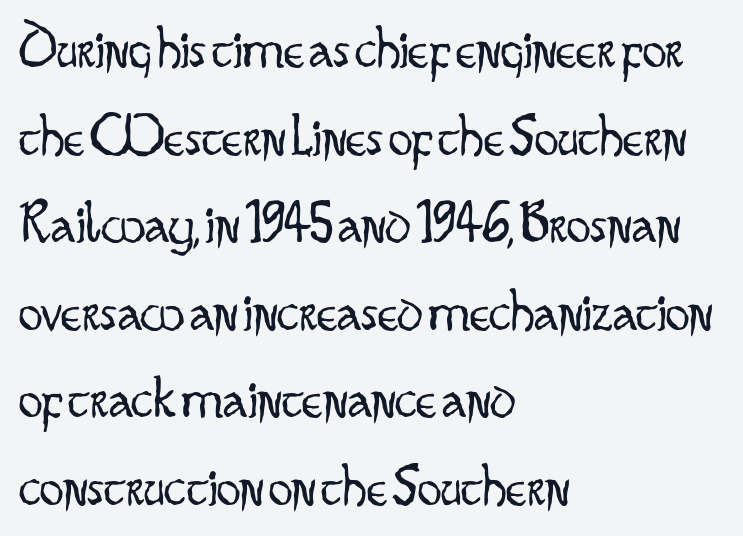
{"serif": "no", "italic": "no", "bold": "no", "weight": "light", "width": "condensed", "stroke_contrast": "low", "x_height": "small", "monospaced": "no", "underline": "no", "align": "left", "line_spacing": "normal", "line_spacing_ratio": 1.46, "letter_spacing": "normal", "letter_spacing_em": 0.0, "glyph_px": 60}
